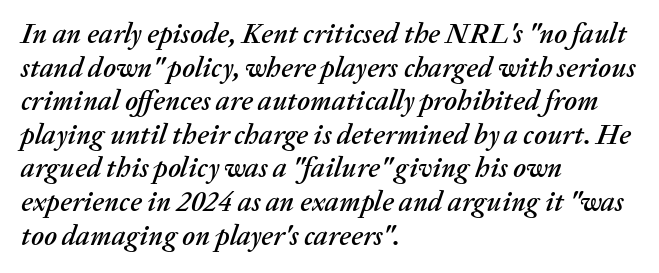
Q: Is the text italic (slanted)? A: Yes, it leans right by about 20 degrees.
Q: Is the text underlined? A: No.
Q: How is the paragraph aligned? A: Left-aligned.
Q: Is the spacing between letters normal or unusually wide? A: Normal.
Q: Width (condensed, normal, or wide)? A: Normal.
Q: Stroke contrast? A: Medium.
Q: x-height? A: Medium.
Q: Monospaced? A: No.
